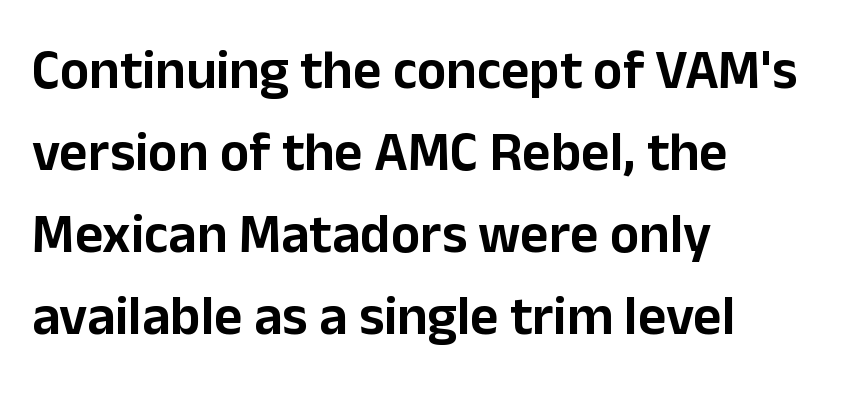
{"serif": "no", "italic": "no", "width": "normal", "stroke_contrast": "low", "x_height": "medium", "monospaced": "no", "underline": "no", "align": "left", "line_spacing": "normal", "line_spacing_ratio": 1.49, "letter_spacing": "normal", "letter_spacing_em": 0.0, "glyph_px": 55}
